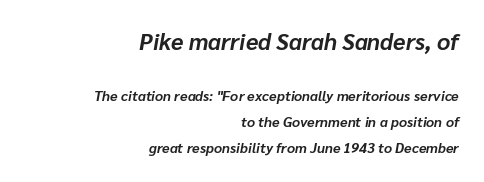
{"italic": "yes", "lean": "right", "slant_degrees": 10, "bold": "yes", "underline": "no", "align": "right", "line_spacing_ratio": 1.85, "letter_spacing": "normal", "letter_spacing_em": 0.0, "larger_block": "first", "size_ratio": 1.64, "glyph_px": 23}
